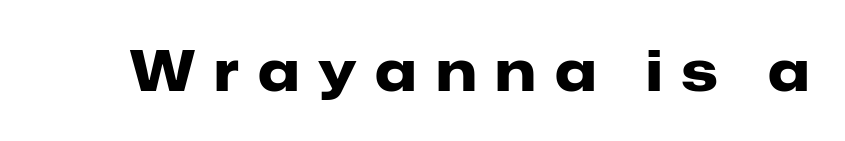
Typesetter's note: full bold, strokes at maximum text heaviness. Decoration check: the copy has no underline. In terms of letterspacing, this is a distinctly airy, spread setting. Every stem runs plumb, perpendicular to the baseline. Looks like regular typesetting: each glyph gets only the width it needs. This is sans-serif lettering, the kind often seen on screens and signage.
